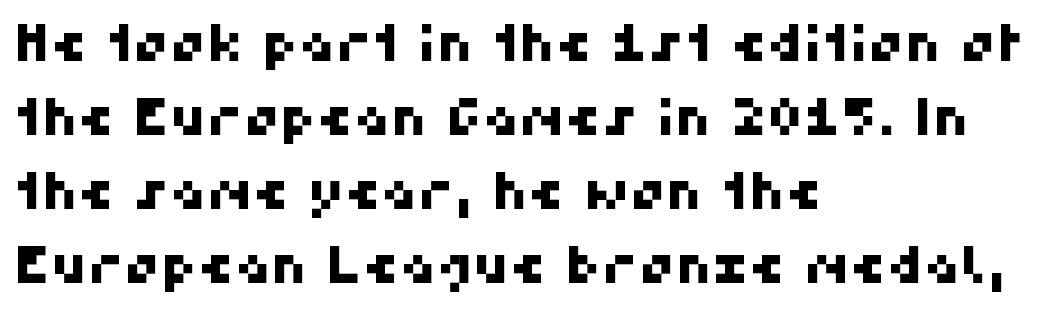
Q: Is the typeface a serif or a sans-serif typeface? A: Sans-serif.
Q: Is the text underlined? A: No.
Q: How is the paragraph aligned? A: Left-aligned.
Q: Is the spacing between letters normal or unusually wide? A: Normal.
Q: Is the spacing between lines tight, normal or loose? A: Normal.
Q: Width (condensed, normal, or wide)? A: Normal.
Q: Stroke contrast? A: High.
Q: x-height? A: Medium.
Q: Monospaced? A: No.
